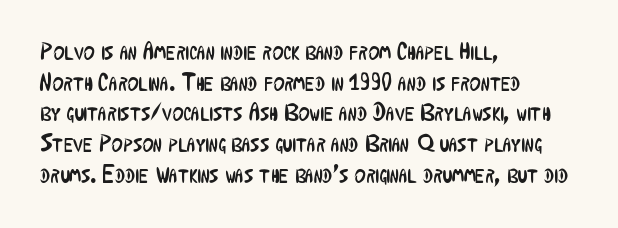
Is the type heavy? It reads as light-to-regular instead. Leftover space on each line is placed entirely after the last word. Characters follow at the spacing the type designer built in. The passage shown stacks its lines at a standard gap.
